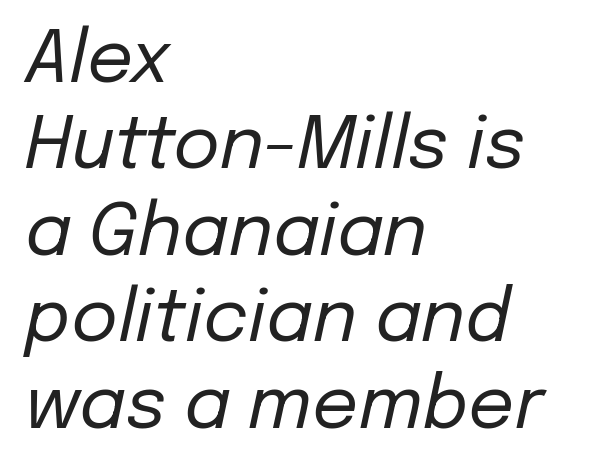
{"italic": "yes", "lean": "right", "slant_degrees": 12, "bold": "no", "weight": "regular", "width": "normal", "stroke_contrast": "low", "x_height": "medium", "monospaced": "no", "underline": "no", "align": "left", "line_spacing_ratio": 1.2, "letter_spacing": "normal", "letter_spacing_em": 0.0, "glyph_px": 72}
